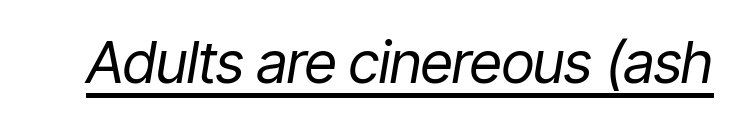
{"italic": "yes", "lean": "right", "slant_degrees": 9, "bold": "no", "weight": "regular", "width": "condensed", "stroke_contrast": "low", "x_height": "medium", "monospaced": "no", "underline": "yes", "letter_spacing": "normal", "letter_spacing_em": 0.0, "glyph_px": 58}
